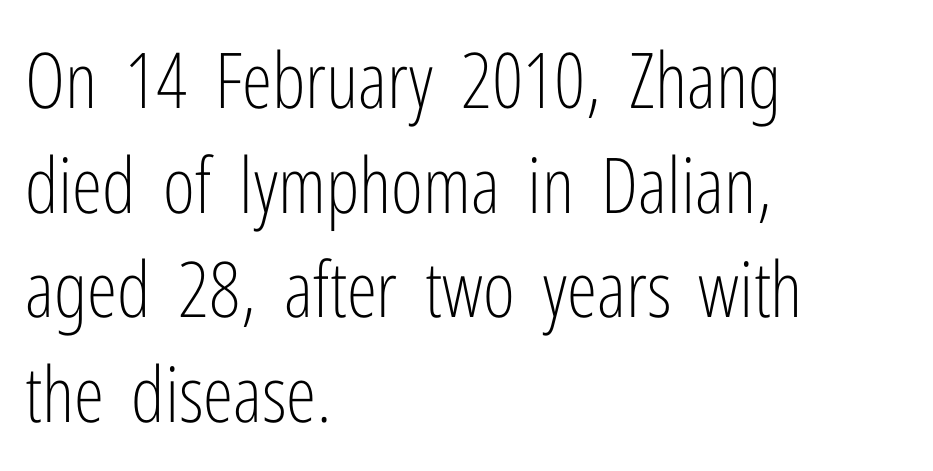
{"serif": "no", "italic": "no", "bold": "no", "weight": "light", "width": "condensed", "stroke_contrast": "low", "x_height": "medium", "monospaced": "no", "underline": "no", "align": "left", "line_spacing": "normal", "line_spacing_ratio": 1.36, "letter_spacing": "normal", "letter_spacing_em": 0.0, "glyph_px": 77}
